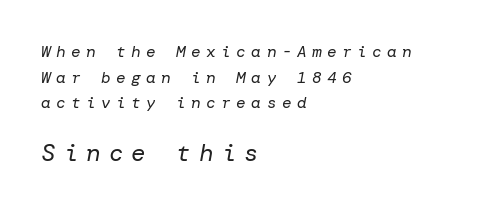
The image shows 24 px text type, italic (leaning right); set left-aligned, normal line spacing (1.6x), unusually wide letter spacing (+0.34 em), not underlined; the second (bottom) block is 1.5x larger.
